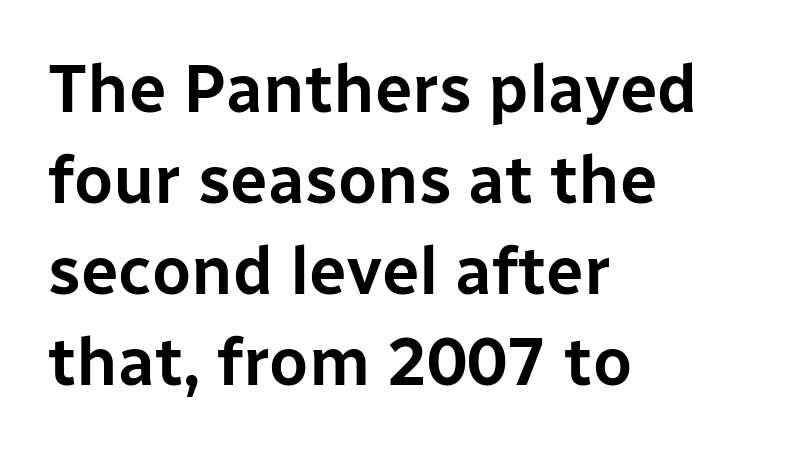
Note: no serifs on the glyphs. The space directly below the letters is spotless. Varying glyph widths throughout — classic text-font behaviour. Leading: standard.
